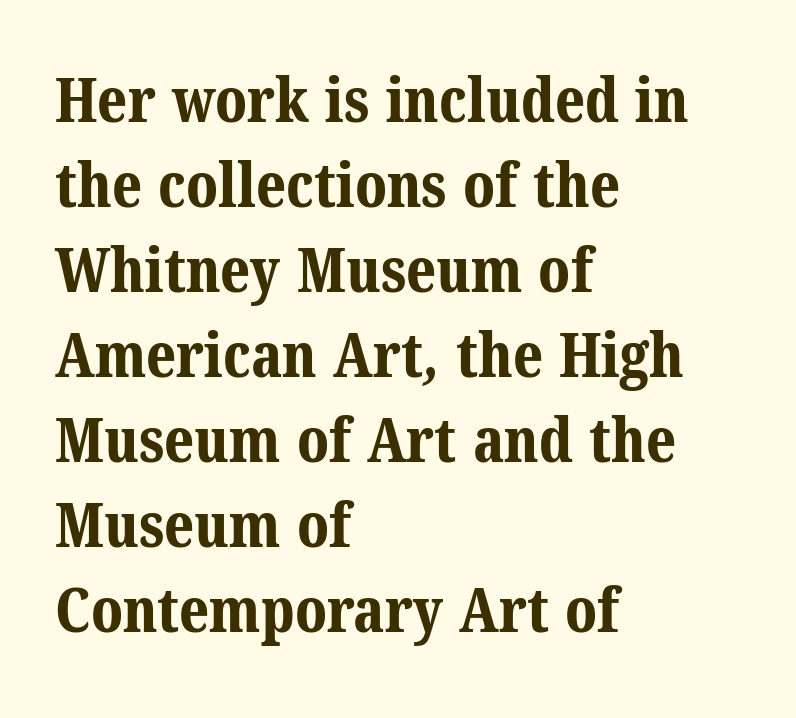
{"serif": "yes", "bold": "yes", "weight": "bold", "width": "normal", "stroke_contrast": "medium", "x_height": "medium", "monospaced": "no", "underline": "no", "align": "left", "line_spacing": "normal", "line_spacing_ratio": 1.37, "letter_spacing": "normal", "letter_spacing_em": 0.0, "glyph_px": 62}
